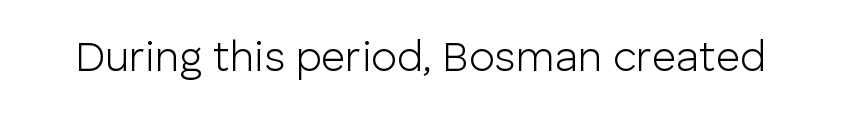
The image shows 42 px light sans-serif type, upright; set normal letter spacing, not underlined; low stroke contrast and a medium x-height.
